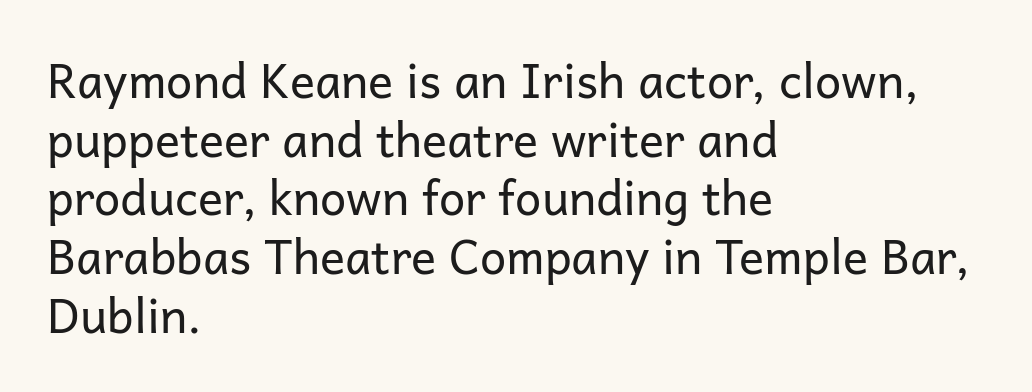
Q: Is the text bold? A: No.
Q: Is the text italic (slanted)? A: No, it is upright.
Q: Is the typeface a serif or a sans-serif typeface? A: Sans-serif.
Q: Is the text underlined? A: No.
Q: How is the paragraph aligned? A: Left-aligned.
Q: Is the spacing between letters normal or unusually wide? A: Normal.
Q: Is the spacing between lines tight, normal or loose? A: Normal.
Q: Width (condensed, normal, or wide)? A: Normal.
Q: Stroke contrast? A: Low.
Q: x-height? A: Medium.
Q: Monospaced? A: No.
